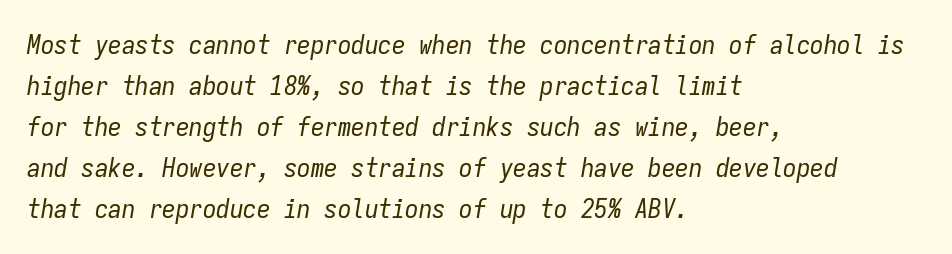
The image shows 27 px text type, italic (leaning right); set left-aligned, normal line spacing (1.52x), normal letter spacing, not underlined.
